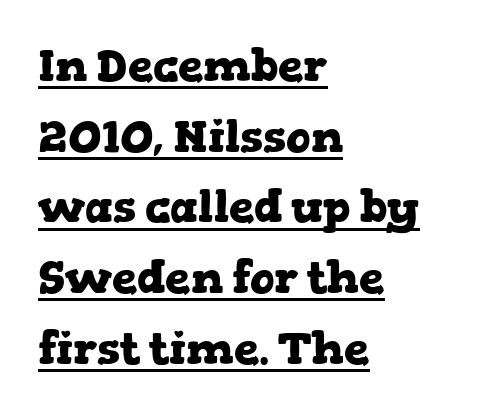
{"serif": "yes", "italic": "no", "bold": "yes", "weight": "heavy", "width": "wide", "stroke_contrast": "low", "x_height": "medium", "monospaced": "no", "underline": "yes", "align": "left", "line_spacing": "normal", "line_spacing_ratio": 1.57, "letter_spacing": "normal", "letter_spacing_em": 0.0, "glyph_px": 45}
